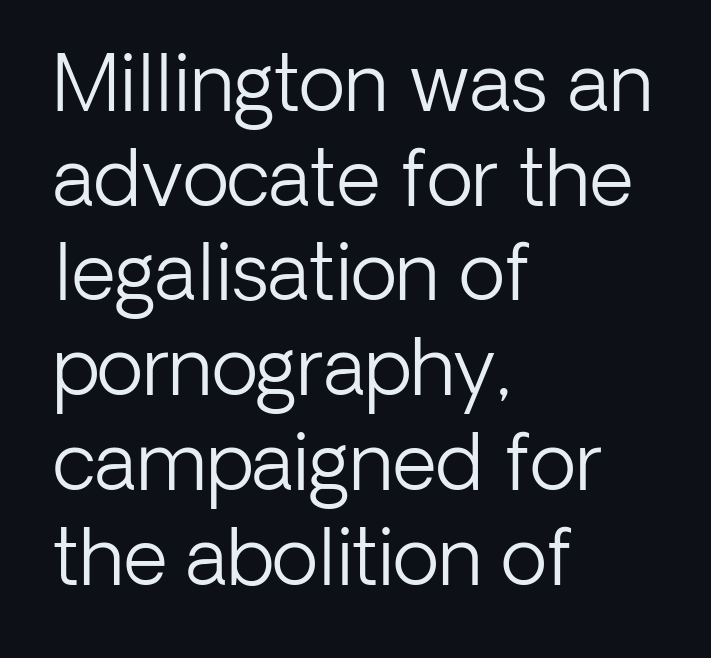
Q: Is the text bold? A: No.
Q: Is the text italic (slanted)? A: No, it is upright.
Q: Is the typeface a serif or a sans-serif typeface? A: Sans-serif.
Q: Is the text underlined? A: No.
Q: How is the paragraph aligned? A: Left-aligned.
Q: Is the spacing between letters normal or unusually wide? A: Normal.
Q: Width (condensed, normal, or wide)? A: Normal.
Q: Stroke contrast? A: Low.
Q: x-height? A: Medium.
Q: Monospaced? A: No.
